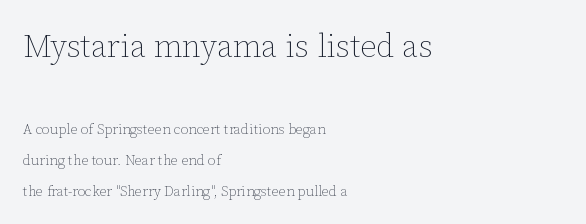
Q: Is the text bold? A: No.
Q: Is the text italic (slanted)? A: No, it is upright.
Q: Is the text underlined? A: No.
Q: How is the paragraph aligned? A: Left-aligned.
Q: Is the spacing between letters normal or unusually wide? A: Normal.
Q: Is the spacing between lines tight, normal or loose? A: Loose.
Q: Which block of text is set in a larger size, the first (top) or the second (bottom)? A: The first (top) one.
Q: Width (condensed, normal, or wide)? A: Normal.
Q: Stroke contrast? A: Low.
Q: x-height? A: Medium.
Q: Monospaced? A: No.
